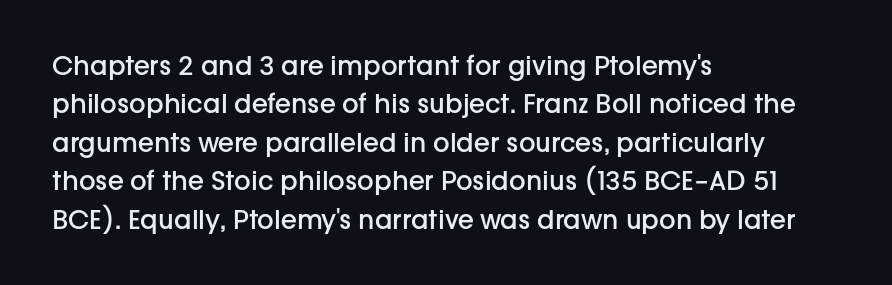
The lines are quadded left. Short note: letters normally spaced. Just letters on the line, the space beneath them empty. Look at the stroke-to-counter ratio: somewhat heavy, a semibold. Regular leading.
